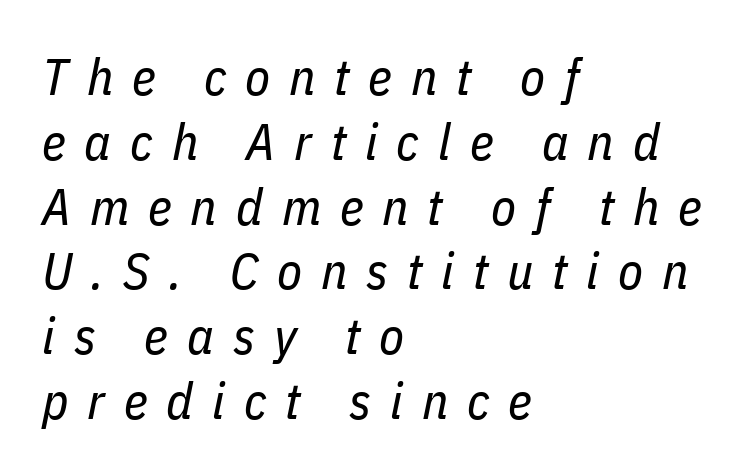
{"italic": "yes", "lean": "right", "slant_degrees": 11, "bold": "no", "weight": "regular", "width": "condensed", "stroke_contrast": "low", "x_height": "medium", "monospaced": "no", "underline": "no", "align": "left", "line_spacing": "normal", "line_spacing_ratio": 1.27, "letter_spacing": "wide", "letter_spacing_em": 0.37, "glyph_px": 51}
